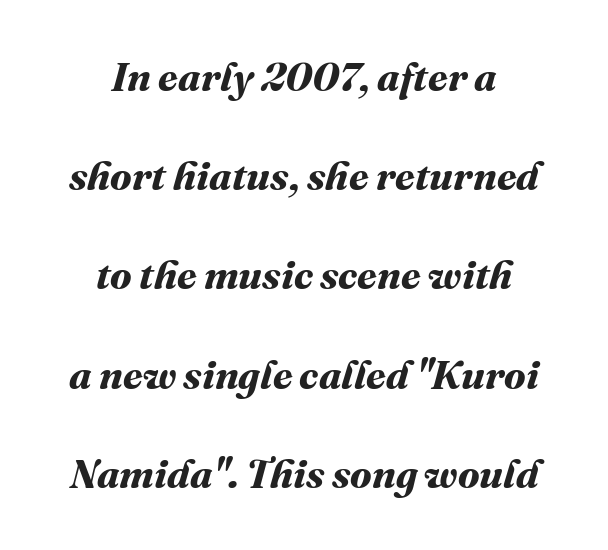
Q: Is the text bold? A: Yes.
Q: Is the text underlined? A: No.
Q: How is the paragraph aligned? A: Centered.
Q: Is the spacing between letters normal or unusually wide? A: Normal.
Q: Is the spacing between lines tight, normal or loose? A: Loose.
Q: Width (condensed, normal, or wide)? A: Normal.
Q: Stroke contrast? A: Medium.
Q: x-height? A: Medium.
Q: Monospaced? A: No.
